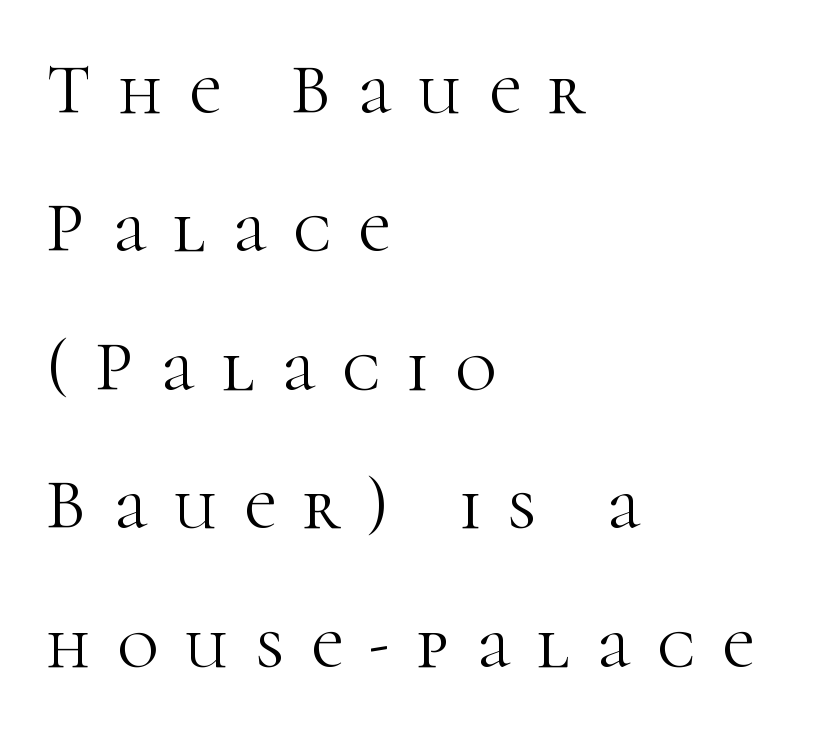
Q: Is the text bold? A: No.
Q: Is the text italic (slanted)? A: No, it is upright.
Q: Is the typeface a serif or a sans-serif typeface? A: Serif.
Q: Is the text underlined? A: No.
Q: How is the paragraph aligned? A: Left-aligned.
Q: Is the spacing between letters normal or unusually wide? A: Unusually wide.
Q: Is the spacing between lines tight, normal or loose? A: Loose.
Q: Width (condensed, normal, or wide)? A: Normal.
Q: Stroke contrast? A: High.
Q: x-height? A: Medium.
Q: Monospaced? A: No.
